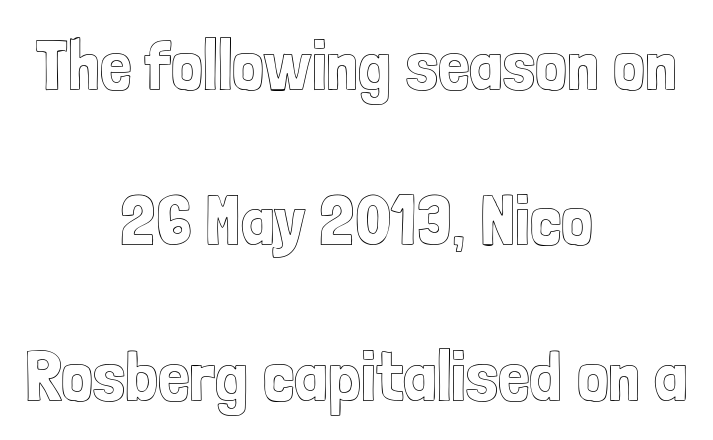
The image shows 71 px condensed type, upright; set centered, loose line spacing (2.19x), normal letter spacing, not underlined; a medium x-height.
